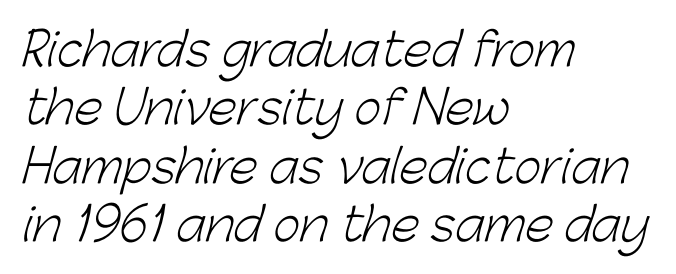
The image shows 46 px light sans-serif type; set left-aligned, normal line spacing (1.27x), normal letter spacing, not underlined; low stroke contrast and a medium x-height.
